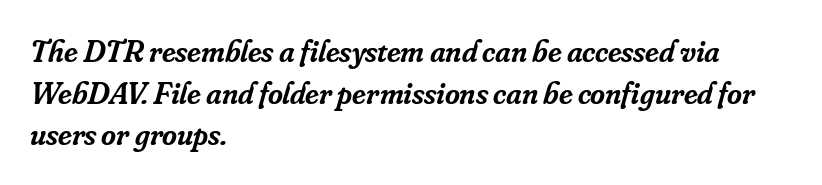
Q: Is the text bold? A: Semi-bold.
Q: Is the text italic (slanted)? A: Yes, it leans right by about 16 degrees.
Q: Is the typeface a serif or a sans-serif typeface? A: Serif.
Q: Is the text underlined? A: No.
Q: How is the paragraph aligned? A: Left-aligned.
Q: Is the spacing between letters normal or unusually wide? A: Normal.
Q: Is the spacing between lines tight, normal or loose? A: Normal.
Q: Width (condensed, normal, or wide)? A: Normal.
Q: Stroke contrast? A: Low.
Q: x-height? A: Small.
Q: Monospaced? A: No.
